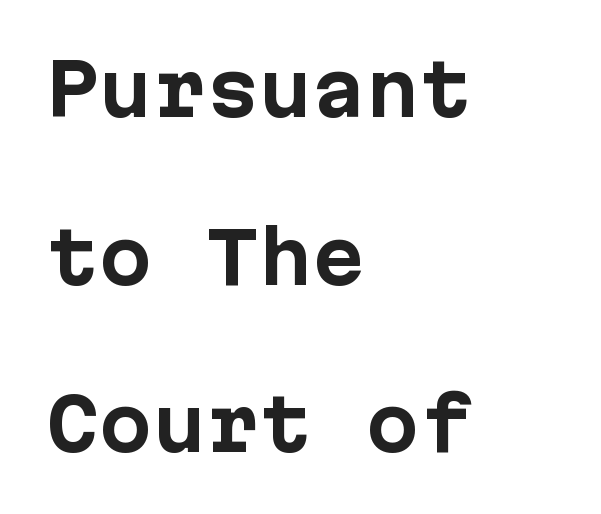
Q: Is the text bold? A: Yes.
Q: Is the text italic (slanted)? A: No, it is upright.
Q: Is the typeface a serif or a sans-serif typeface? A: Sans-serif.
Q: Is the text underlined? A: No.
Q: How is the paragraph aligned? A: Left-aligned.
Q: Is the spacing between letters normal or unusually wide? A: Normal.
Q: Is the spacing between lines tight, normal or loose? A: Loose.
Q: Width (condensed, normal, or wide)? A: Normal.
Q: Stroke contrast? A: Low.
Q: x-height? A: Medium.
Q: Monospaced? A: Yes.
